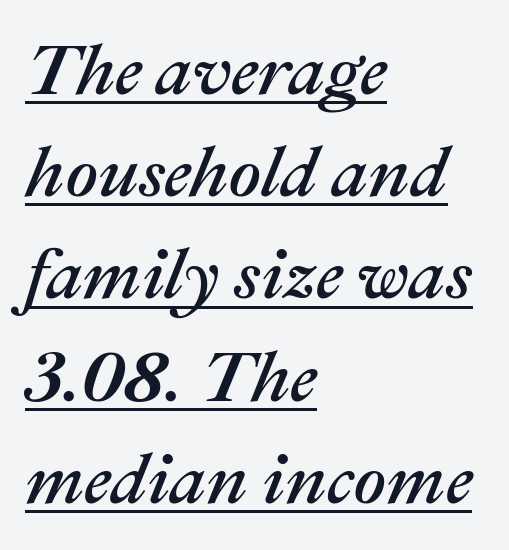
One glance says typical: line gaps are just what's usual. Look at the tracking — it's just the regular setting, nothing added. What decoration does the sample have? An underline. Here the designer chose a conventional face with non-uniform glyph widths.
